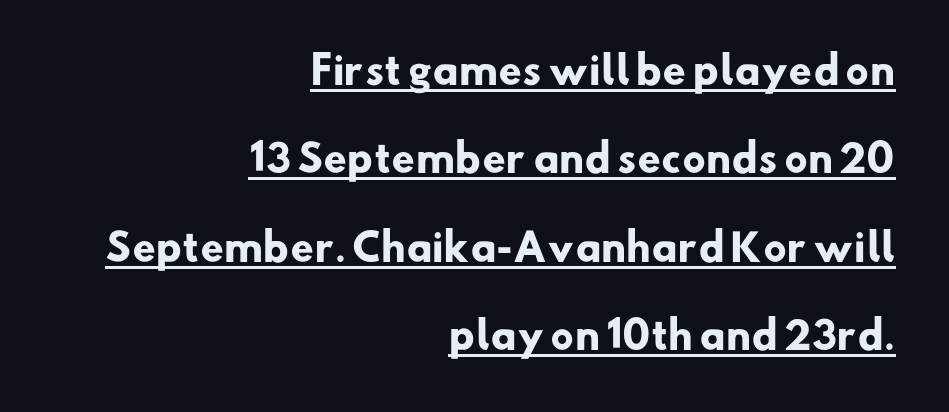
The image shows 37 px heavy sans-serif type; set right-aligned, loose line spacing (2.39x), normal letter spacing, underlined; low stroke contrast and a small x-height.
